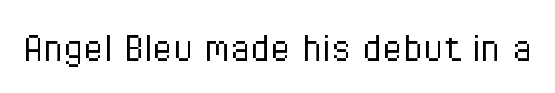
Q: Is the text bold? A: No.
Q: Is the text italic (slanted)? A: No, it is upright.
Q: Is the typeface a serif or a sans-serif typeface? A: Sans-serif.
Q: Is the text underlined? A: No.
Q: Is the spacing between letters normal or unusually wide? A: Normal.
Q: Width (condensed, normal, or wide)? A: Condensed.
Q: Stroke contrast? A: Low.
Q: x-height? A: Medium.
Q: Monospaced? A: No.
